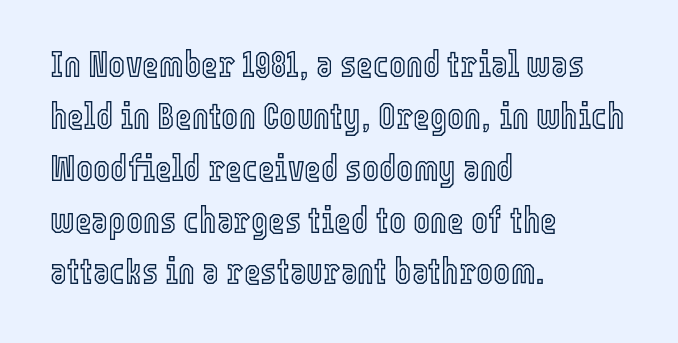
The image shows 36 px condensed type, upright; set left-aligned, normal line spacing (1.44x), normal letter spacing, not underlined; a medium x-height.
